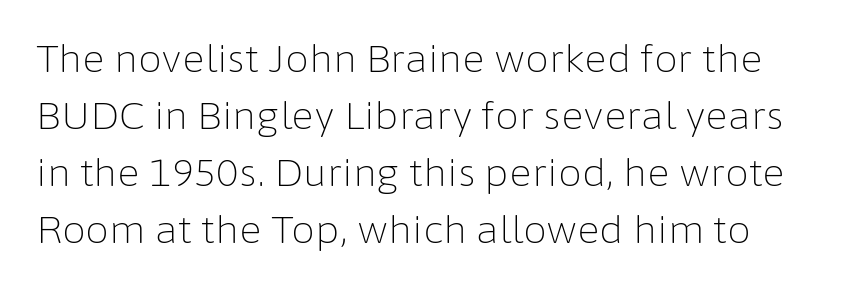
{"serif": "no", "italic": "no", "bold": "no", "weight": "light", "width": "normal", "stroke_contrast": "low", "x_height": "medium", "monospaced": "no", "underline": "no", "line_spacing": "normal", "line_spacing_ratio": 1.5, "letter_spacing": "normal", "letter_spacing_em": 0.0, "glyph_px": 38}
